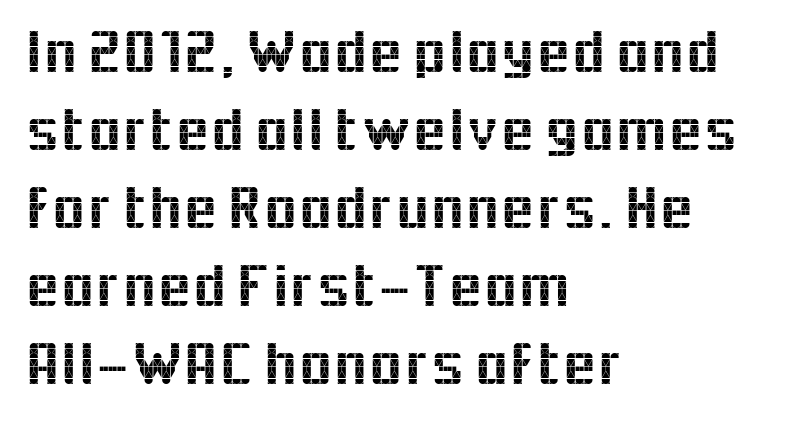
A typesetter would call this leading conventional body-copy spacing. The gap between lines stays unmarked. Each letter keeps its own natural width here, so spacing adapts to shape. All the whitespace from short lines collects on the right. Notice how the stems are strictly vertical — no italics here. Short note: letters normally spaced.
